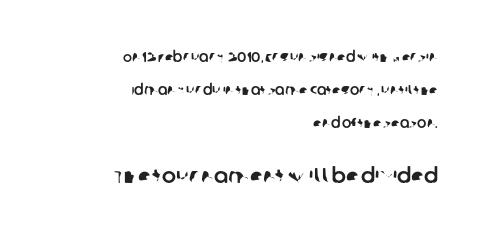
Q: Is the text underlined? A: No.
Q: How is the paragraph aligned? A: Right-aligned.
Q: Is the spacing between letters normal or unusually wide? A: Normal.
Q: Is the spacing between lines tight, normal or loose? A: Loose.
Q: Which block of text is set in a larger size, the first (top) or the second (bottom)? A: The second (bottom) one.
